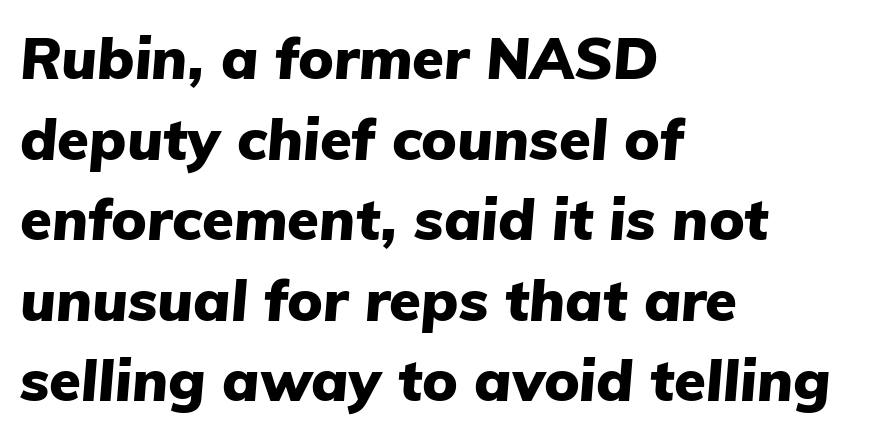
Is this a fixed-width face? No — the glyphs have proportional, varying widths. Underline: absent. The axis of the letterforms is tilted away from vertical. Vertically, the passage feels balanced, rows spaced as you'd expect. The face used here has the dense, thick strokes of a bold.
